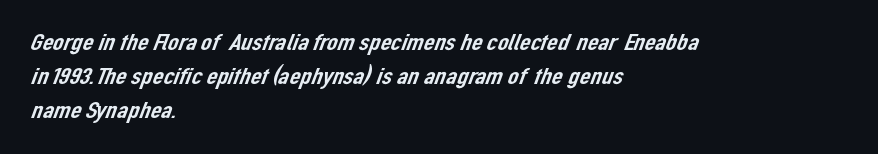
Successive baselines arrive at the customary interval. Caption: multi-line text, flush left, ragged right. Honestly, there is no underline to notice here at all. Letter spacing: default.
